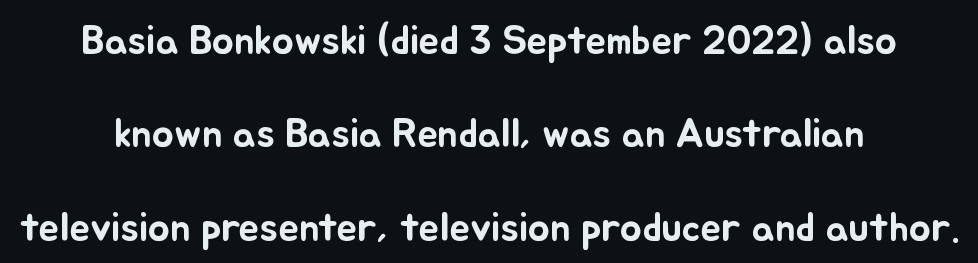
The image shows 41 px text type, upright; set centered, loose line spacing (2.28x), normal letter spacing, not underlined; low stroke contrast and a small x-height.
